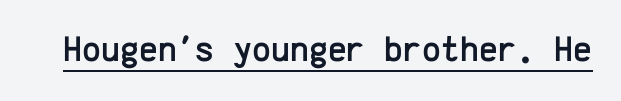
Each word holds together tightly as a unit, with standard inter-letter gaps. You can see a thin bar hugging the bottom of the glyphs. Monospaced: the letters line up in strict vertical columns. Quick note: not italic, upright.
